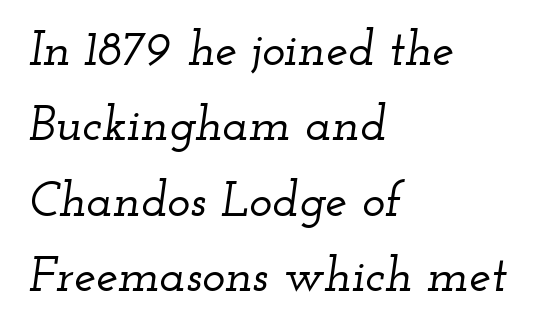
Q: Is the text italic (slanted)? A: Yes, it leans right by about 12 degrees.
Q: Is the typeface a serif or a sans-serif typeface? A: Serif.
Q: Is the text underlined? A: No.
Q: How is the paragraph aligned? A: Left-aligned.
Q: Is the spacing between letters normal or unusually wide? A: Normal.
Q: Is the spacing between lines tight, normal or loose? A: Normal.
Q: Width (condensed, normal, or wide)? A: Wide.
Q: Stroke contrast? A: Low.
Q: x-height? A: Small.
Q: Monospaced? A: No.
